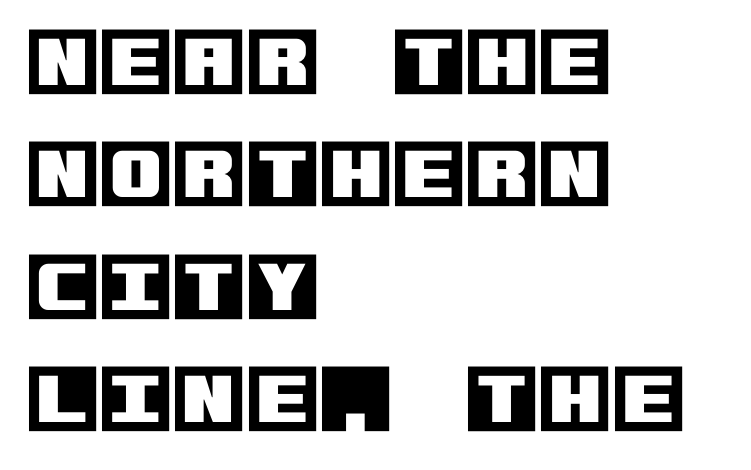
The image shows 75 px text type, upright; set left-aligned, normal line spacing (1.5x), normal letter spacing, not underlined; a large x-height.
